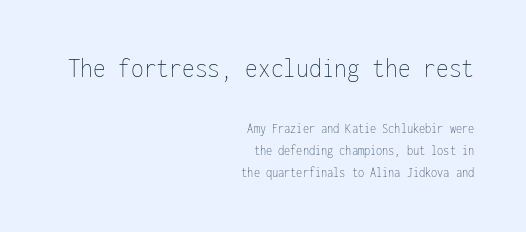
Q: Is the text bold? A: No.
Q: Is the text italic (slanted)? A: No, it is upright.
Q: Is the text underlined? A: No.
Q: How is the paragraph aligned? A: Right-aligned.
Q: Is the spacing between letters normal or unusually wide? A: Normal.
Q: Is the spacing between lines tight, normal or loose? A: Normal.
Q: Which block of text is set in a larger size, the first (top) or the second (bottom)? A: The first (top) one.
Q: Width (condensed, normal, or wide)? A: Condensed.
Q: Stroke contrast? A: Low.
Q: x-height? A: Medium.
Q: Monospaced? A: Yes.
